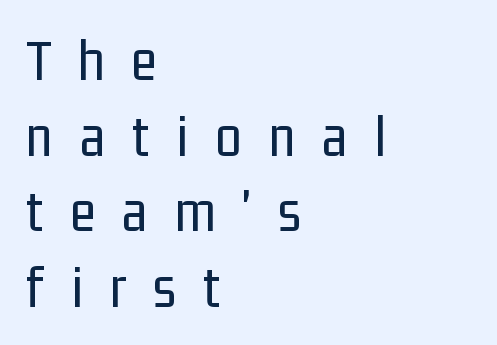
The image shows 60 px regular-weight, condensed sans-serif type, upright; set left-aligned, normal line spacing (1.26x), unusually wide letter spacing (+0.45 em), not underlined; low stroke contrast and a medium x-height.
